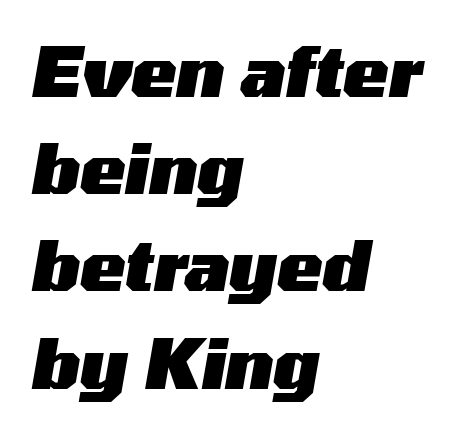
{"italic": "yes", "lean": "right", "slant_degrees": 10, "bold": "yes", "weight": "heavy", "width": "wide", "stroke_contrast": "medium", "x_height": "medium", "monospaced": "no", "underline": "no", "align": "left", "line_spacing": "normal", "line_spacing_ratio": 1.43, "letter_spacing": "normal", "letter_spacing_em": 0.0, "glyph_px": 68}
